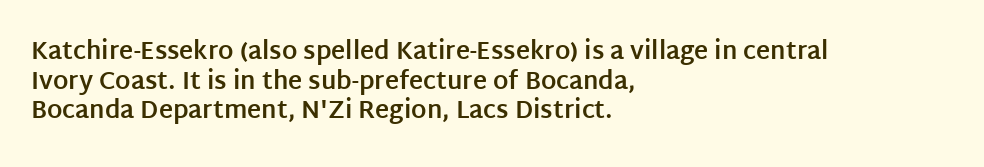
Q: Is the text bold? A: Yes.
Q: Is the text italic (slanted)? A: No, it is upright.
Q: Is the text underlined? A: No.
Q: How is the paragraph aligned? A: Left-aligned.
Q: Is the spacing between letters normal or unusually wide? A: Normal.
